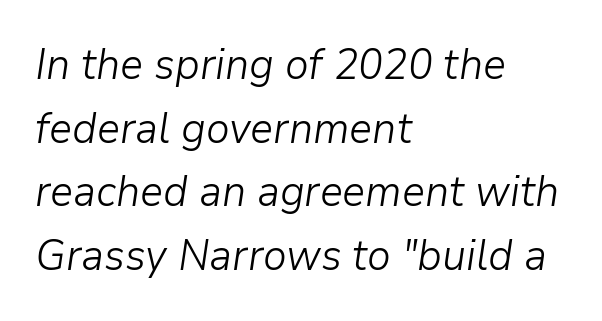
Q: Is the text bold? A: No.
Q: Is the text italic (slanted)? A: Yes, it leans right by about 9 degrees.
Q: Is the text underlined? A: No.
Q: How is the paragraph aligned? A: Left-aligned.
Q: Is the spacing between letters normal or unusually wide? A: Normal.
Q: Is the spacing between lines tight, normal or loose? A: Normal.
Q: Width (condensed, normal, or wide)? A: Normal.
Q: Stroke contrast? A: Low.
Q: x-height? A: Medium.
Q: Monospaced? A: No.
